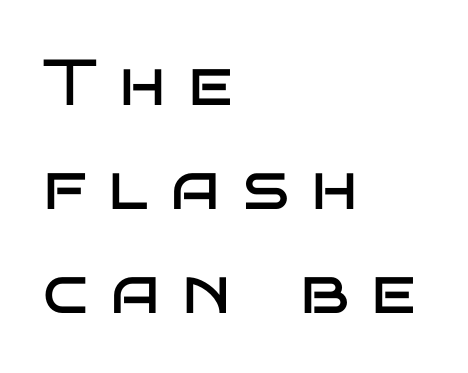
The image shows 65 px regular-weight, wide sans-serif type, upright; set left-aligned, normal line spacing (1.6x), unusually wide letter spacing (+0.34 em), not underlined; low stroke contrast and a large x-height.
